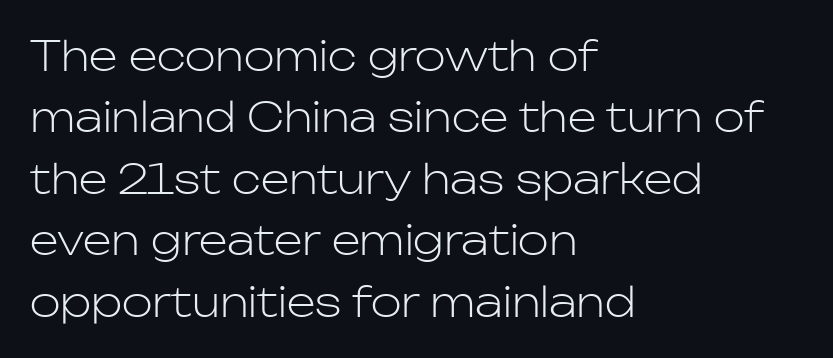
{"serif": "no", "italic": "no", "bold": "no", "weight": "light", "width": "normal", "stroke_contrast": "low", "x_height": "medium", "monospaced": "no", "underline": "no", "align": "left", "line_spacing": "normal", "line_spacing_ratio": 1.5, "letter_spacing": "normal", "letter_spacing_em": 0.0, "glyph_px": 41}
